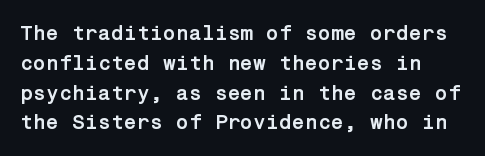
Q: Is the text bold? A: Yes.
Q: Is the text italic (slanted)? A: No, it is upright.
Q: Is the text underlined? A: No.
Q: Is the spacing between letters normal or unusually wide? A: Normal.
Q: Is the spacing between lines tight, normal or loose? A: Normal.
